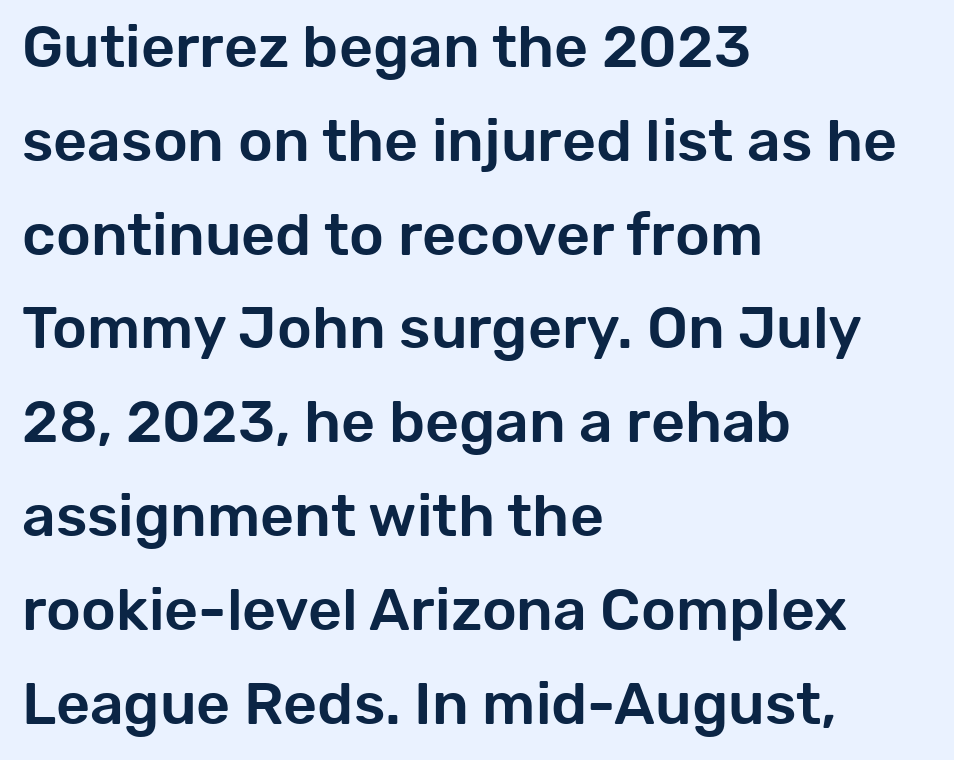
{"serif": "no", "italic": "no", "width": "normal", "stroke_contrast": "low", "x_height": "medium", "monospaced": "no", "underline": "no", "align": "left", "line_spacing": "normal", "line_spacing_ratio": 1.59, "letter_spacing": "normal", "letter_spacing_em": 0.0, "glyph_px": 59}
